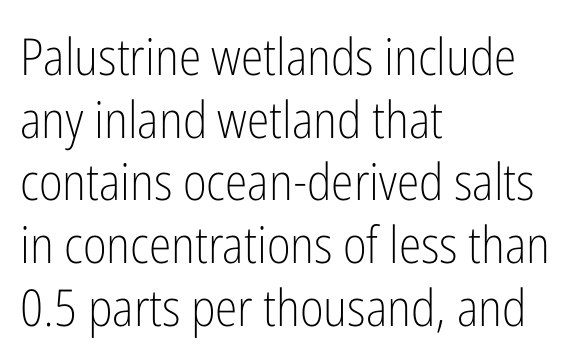
Tracking value appears to be zero — textbook default spacing. Characters remain perfectly vertical along every line. No heavy texture on the line: the type isn't bold. Descenders hang freely into open space. Proportional: the letters do not fall into vertical columns. Reading down the block, your eye returns to a fixed left position each line.
